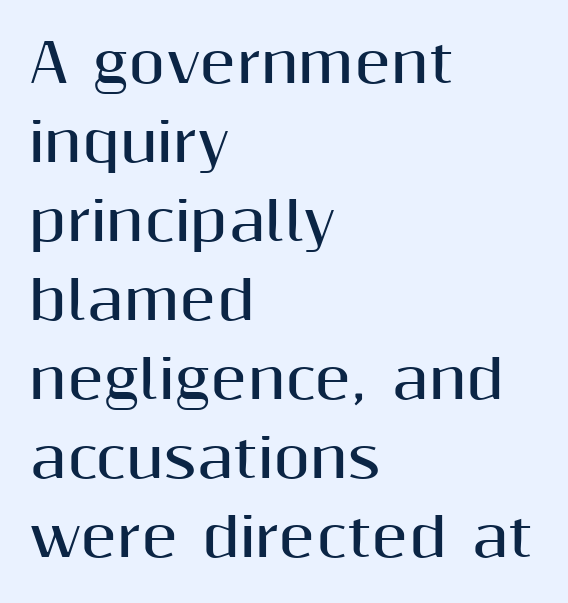
Q: Is the text bold? A: Yes.
Q: Is the text italic (slanted)? A: No, it is upright.
Q: Is the typeface a serif or a sans-serif typeface? A: Sans-serif.
Q: Is the text underlined? A: No.
Q: How is the paragraph aligned? A: Left-aligned.
Q: Is the spacing between letters normal or unusually wide? A: Normal.
Q: Is the spacing between lines tight, normal or loose? A: Normal.
Q: Width (condensed, normal, or wide)? A: Normal.
Q: Stroke contrast? A: Medium.
Q: x-height? A: Medium.
Q: Monospaced? A: No.
